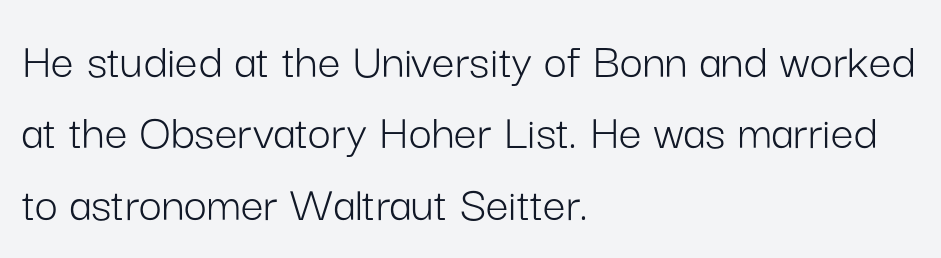
{"serif": "no", "italic": "no", "bold": "no", "weight": "light", "width": "normal", "stroke_contrast": "low", "x_height": "medium", "monospaced": "no", "underline": "no", "align": "left", "line_spacing": "normal", "line_spacing_ratio": 1.4, "letter_spacing": "normal", "letter_spacing_em": 0.0, "glyph_px": 51}
